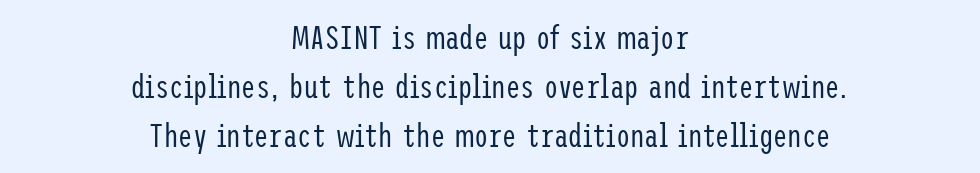
{"serif": "no", "italic": "no", "bold": "no", "weight": "regular", "width": "condensed", "stroke_contrast": "low", "x_height": "medium", "underline": "no", "align": "center", "line_spacing": "normal", "line_spacing_ratio": 1.53, "letter_spacing": "normal", "letter_spacing_em": 0.0, "glyph_px": 32}
